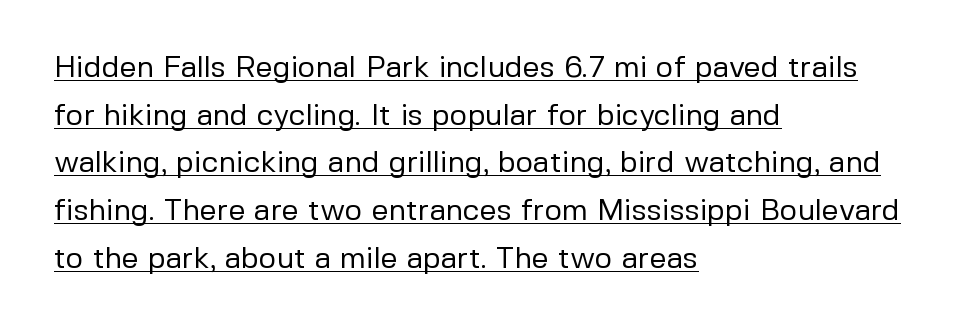
Regarding leading, the lines here are spaced in the standard way. The strokes carry an ordinary text weight at most. Compared with a centered layout, this one pins lines to the left instead. The face used here is rendered with its standard letterfit. In terms of posture, this sample is upright.
